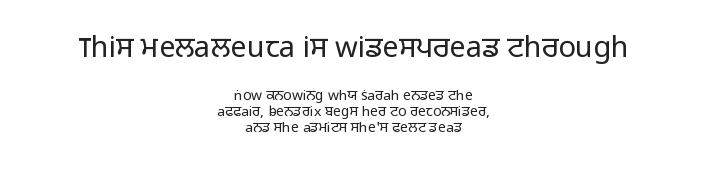
Rendered with straight, roman letterforms. Is this a sans? Yes — the strokes have no serifs. Descenders are the only things crossing below the line. Closely set lines give the paragraph a compact silhouette. Observe the ordinary spacing: letters are neighbours, not strangers. The earlier block is typeset at a bigger size than the later block.
